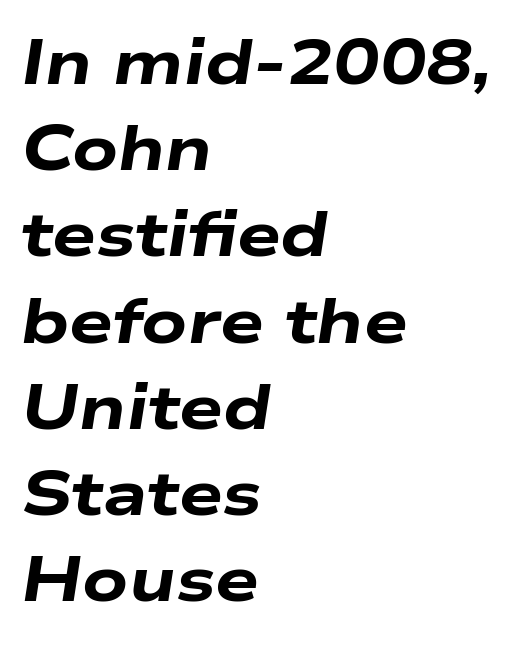
The image shows 62 px heavy, wide type, italic (leaning right); set left-aligned, normal line spacing (1.39x), normal letter spacing, not underlined; low stroke contrast and a medium x-height.
